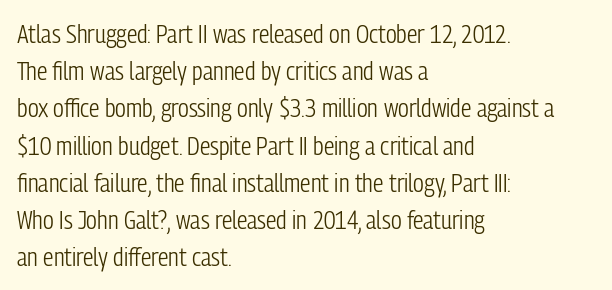
{"italic": "no", "bold": "no", "underline": "no", "align": "left", "line_spacing": "normal", "line_spacing_ratio": 1.43, "letter_spacing": "normal", "letter_spacing_em": 0.0, "glyph_px": 26}
